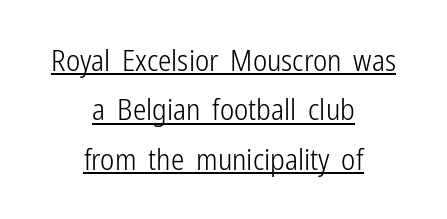
Are there feet on the stems? There aren't — it's a sans. The glyphs are accompanied by a horizontal stroke just below them. Every row of glyphs is offset so its center matches the block's center. Bold? No — there's no thickening of the strokes. You could not count columns in this text — the font is proportionally spaced.
